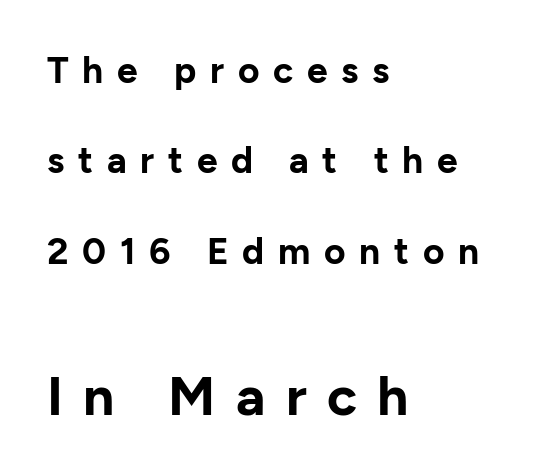
Q: Is the text bold? A: Yes.
Q: Is the text italic (slanted)? A: No, it is upright.
Q: Is the typeface a serif or a sans-serif typeface? A: Sans-serif.
Q: Is the text underlined? A: No.
Q: How is the paragraph aligned? A: Left-aligned.
Q: Is the spacing between letters normal or unusually wide? A: Unusually wide.
Q: Is the spacing between lines tight, normal or loose? A: Loose.
Q: Which block of text is set in a larger size, the first (top) or the second (bottom)? A: The second (bottom) one.
Q: Width (condensed, normal, or wide)? A: Normal.
Q: Stroke contrast? A: Low.
Q: x-height? A: Medium.
Q: Monospaced? A: No.
